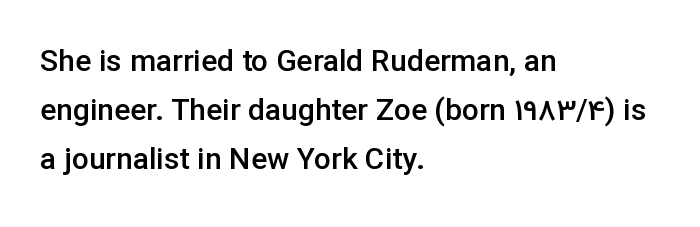
Q: Is the text bold? A: Semi-bold.
Q: Is the text italic (slanted)? A: No, it is upright.
Q: Is the typeface a serif or a sans-serif typeface? A: Sans-serif.
Q: Is the text underlined? A: No.
Q: How is the paragraph aligned? A: Left-aligned.
Q: Is the spacing between letters normal or unusually wide? A: Normal.
Q: Is the spacing between lines tight, normal or loose? A: Normal.
Q: Width (condensed, normal, or wide)? A: Normal.
Q: Stroke contrast? A: Low.
Q: x-height? A: Medium.
Q: Monospaced? A: No.
